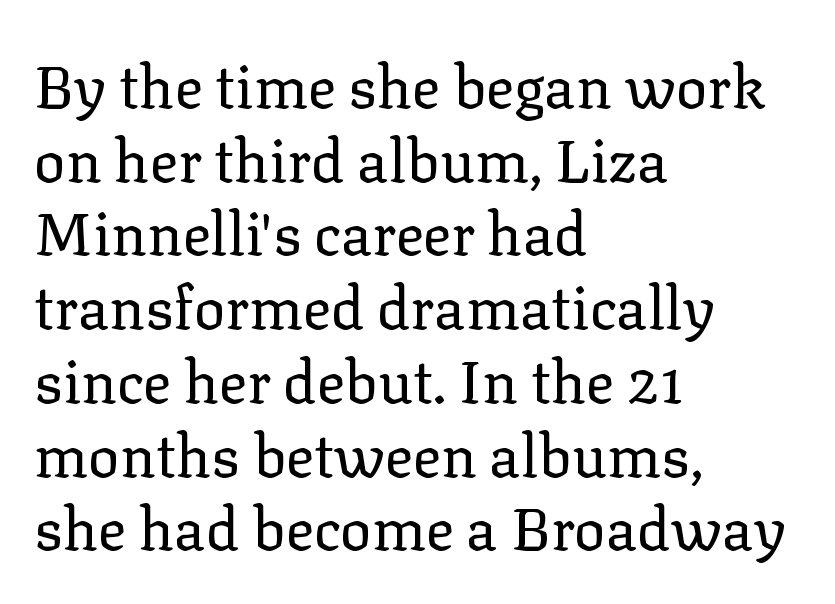
The image shows 59 px regular-weight serif type, upright; set left-aligned, normal line spacing (1.25x), normal letter spacing, not underlined; low stroke contrast and a medium x-height.
